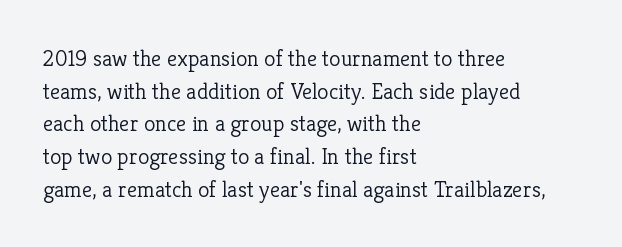
The image shows 23 px text type, upright; set left-aligned, normal line spacing (1.42x), normal letter spacing, not underlined.
